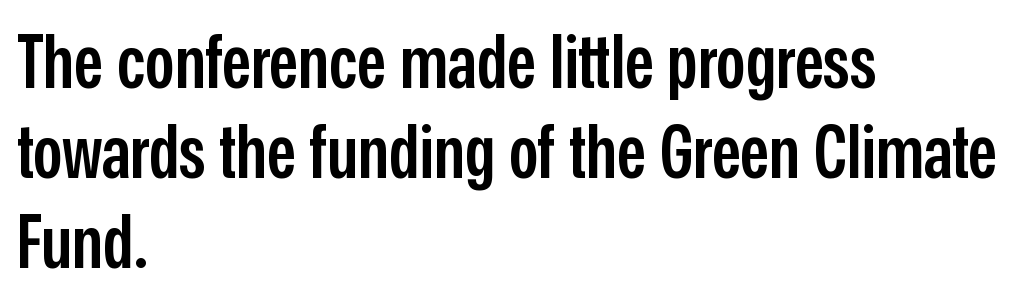
Letters rest on an invisible, unmarked baseline. A typesetter would mark this as roman, not italic. Think of a printed novel: that variable character pitch is what you see here. This rendering employs a face without finishing strokes, i.e., a sans-serif. The tracking reads as untouched default to a designer's eye.
